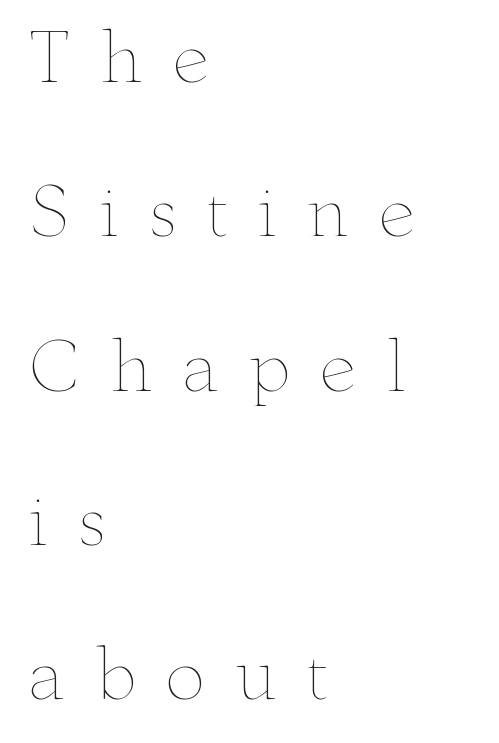
The image shows 68 px thin, wide type, upright; set left-aligned, loose line spacing (2.27x), unusually wide letter spacing (+0.42 em), not underlined; low stroke contrast and a small x-height.
